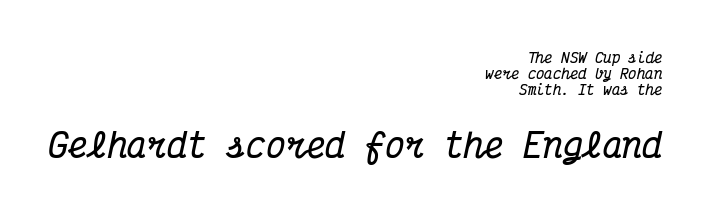
{"serif": "yes", "italic": "yes", "lean": "right", "slant_degrees": 12, "bold": "yes", "weight": "bold", "width": "condensed", "stroke_contrast": "medium", "x_height": "medium", "monospaced": "yes", "underline": "no", "align": "right", "line_spacing": "tight", "line_spacing_ratio": 1.13, "letter_spacing": "normal", "letter_spacing_em": 0.0, "larger_block": "second", "size_ratio": 2.36, "glyph_px": 33}
